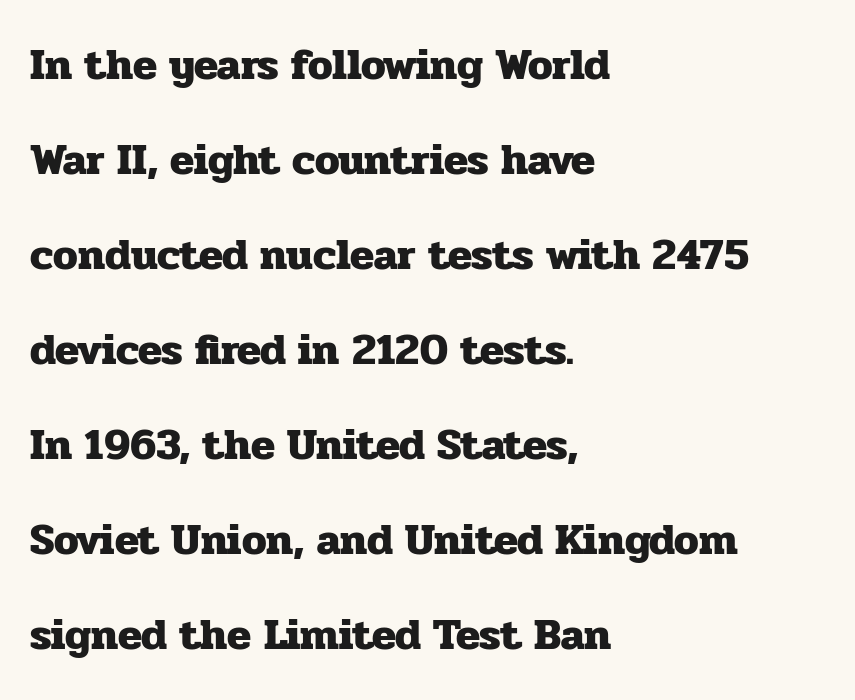
The image shows 44 px heavy serif type, upright; set left-aligned, loose line spacing (2.16x), normal letter spacing, not underlined; low stroke contrast and a medium x-height.
